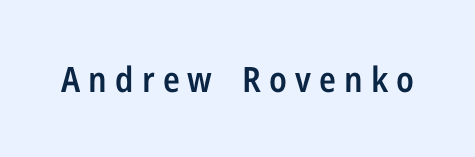
Look at the bottom of the vertical strokes: they stop flat, with no serifs. Strokes here are thickened, but only to semibold level. Every character sits straight up, as roman type does. The space directly below the letters is spotless.
